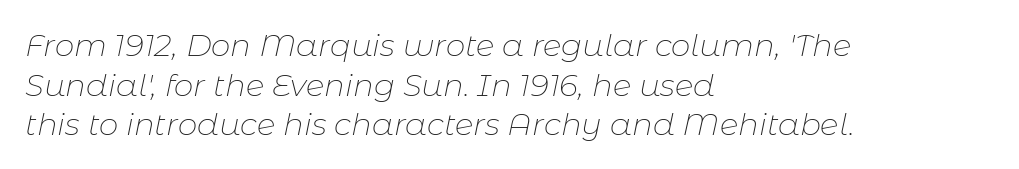
{"italic": "yes", "lean": "right", "slant_degrees": 11, "bold": "no", "weight": "thin", "width": "normal", "stroke_contrast": "low", "x_height": "medium", "monospaced": "no", "underline": "no", "align": "left", "line_spacing": "normal", "line_spacing_ratio": 1.28, "letter_spacing": "normal", "letter_spacing_em": 0.0, "glyph_px": 31}
